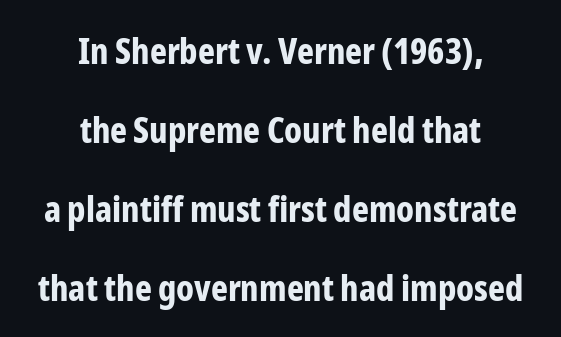
{"serif": "no", "italic": "no", "bold": "yes", "weight": "bold", "width": "condensed", "stroke_contrast": "low", "x_height": "medium", "monospaced": "no", "underline": "no", "align": "center", "line_spacing": "loose", "line_spacing_ratio": 2.19, "letter_spacing": "normal", "letter_spacing_em": 0.0, "glyph_px": 36}
